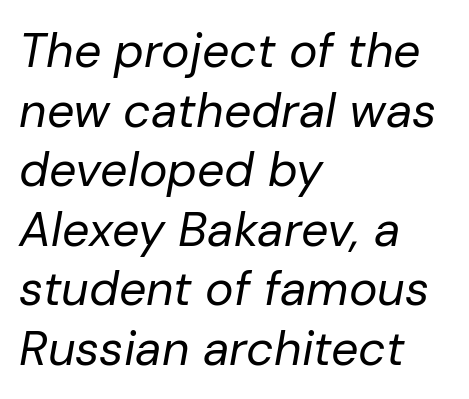
The image shows 48 px regular-weight type, italic (leaning right); set left-aligned, line spacing 1.24x, normal letter spacing, not underlined; low stroke contrast and a medium x-height.
